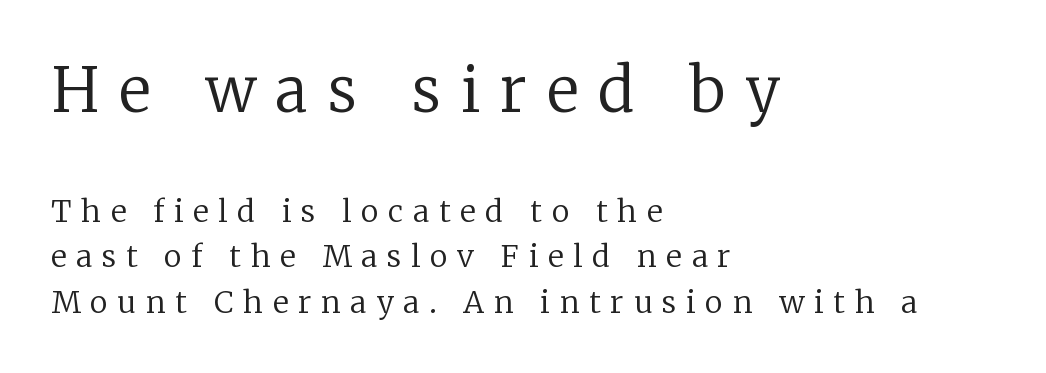
Q: Is the text bold? A: No.
Q: Is the text italic (slanted)? A: No, it is upright.
Q: Is the typeface a serif or a sans-serif typeface? A: Serif.
Q: Is the text underlined? A: No.
Q: How is the paragraph aligned? A: Left-aligned.
Q: Is the spacing between letters normal or unusually wide? A: Unusually wide.
Q: Is the spacing between lines tight, normal or loose? A: Normal.
Q: Which block of text is set in a larger size, the first (top) or the second (bottom)? A: The first (top) one.
Q: Width (condensed, normal, or wide)? A: Normal.
Q: Stroke contrast? A: Low.
Q: x-height? A: Medium.
Q: Monospaced? A: No.
